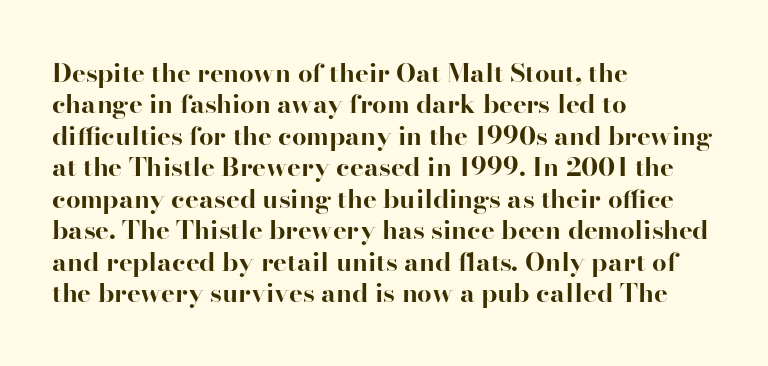
Q: Is the text bold? A: Yes.
Q: Is the text italic (slanted)? A: No, it is upright.
Q: Is the text underlined? A: No.
Q: How is the paragraph aligned? A: Left-aligned.
Q: Is the spacing between letters normal or unusually wide? A: Normal.
